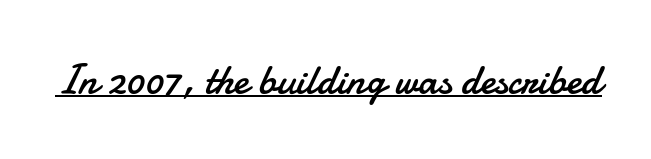
The image shows 42 px regular-weight sans-serif type; set normal letter spacing, underlined; low stroke contrast and a small x-height.
